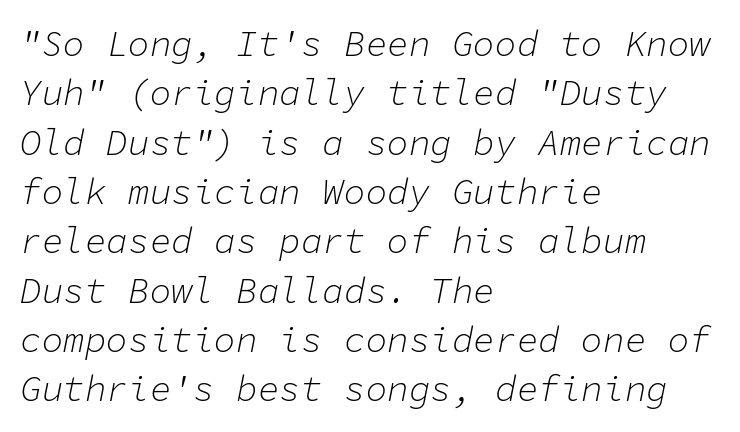
The image shows 36 px light type, italic (leaning right), monospaced; set left-aligned, normal line spacing (1.37x), normal letter spacing, not underlined; low stroke contrast and a medium x-height.
